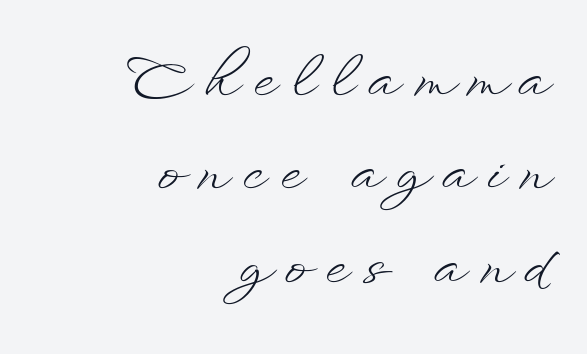
The image shows 54 px light, wide type; set right-aligned, line spacing 1.73x, unusually wide letter spacing (+0.28 em), not underlined; low stroke contrast and a small x-height.
